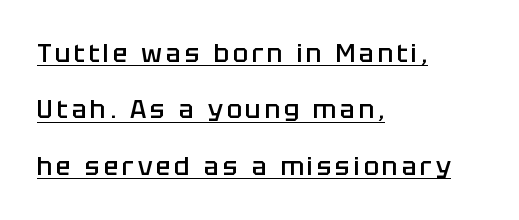
{"italic": "no", "bold": "semi", "underline": "yes", "align": "left", "line_spacing": "loose", "line_spacing_ratio": 2.26, "glyph_px": 25}
